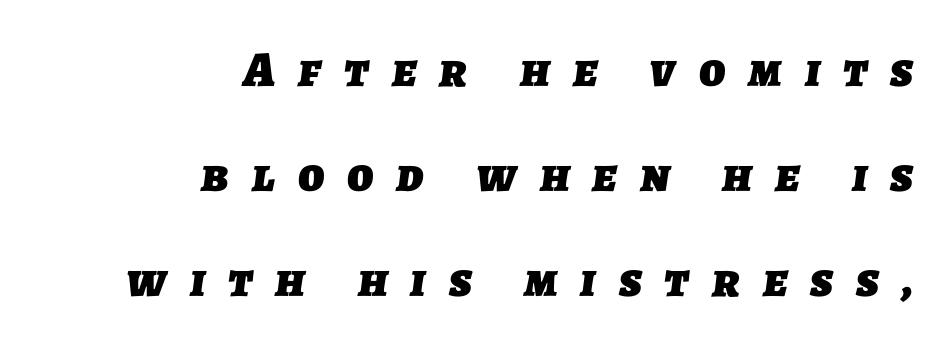
{"serif": "no", "bold": "yes", "weight": "heavy", "width": "normal", "stroke_contrast": "low", "x_height": "medium", "monospaced": "no", "underline": "no", "align": "right", "line_spacing": "loose", "line_spacing_ratio": 2.14, "letter_spacing": "wide", "letter_spacing_em": 0.47, "glyph_px": 49}
